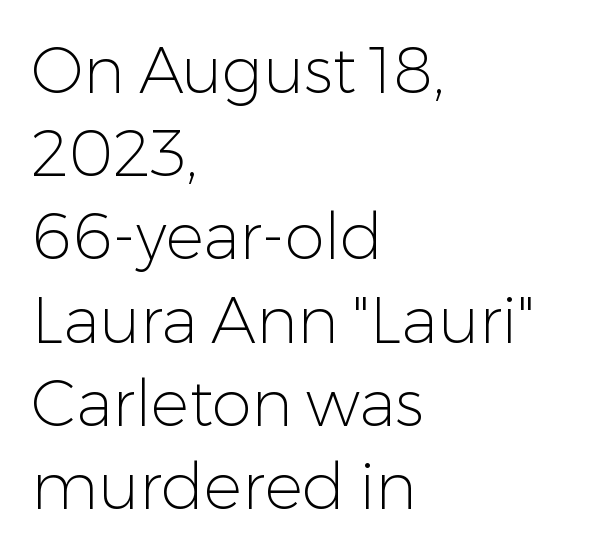
Q: Is the text bold? A: No.
Q: Is the text italic (slanted)? A: No, it is upright.
Q: Is the typeface a serif or a sans-serif typeface? A: Sans-serif.
Q: Is the text underlined? A: No.
Q: How is the paragraph aligned? A: Left-aligned.
Q: Is the spacing between letters normal or unusually wide? A: Normal.
Q: Is the spacing between lines tight, normal or loose? A: Normal.
Q: Width (condensed, normal, or wide)? A: Normal.
Q: Stroke contrast? A: Low.
Q: x-height? A: Medium.
Q: Monospaced? A: No.
